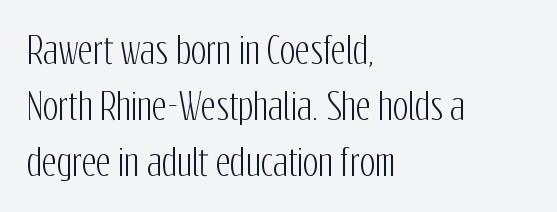
{"serif": "no", "italic": "no", "width": "condensed", "stroke_contrast": "low", "x_height": "medium", "monospaced": "no", "underline": "no", "align": "left", "line_spacing": "normal", "line_spacing_ratio": 1.56, "letter_spacing": "normal", "letter_spacing_em": 0.0, "glyph_px": 36}
